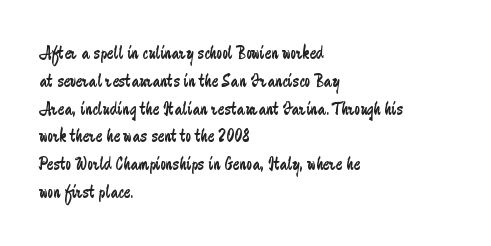
The image shows 20 px text type; set left-aligned, normal line spacing (1.39x), normal letter spacing, not underlined.
